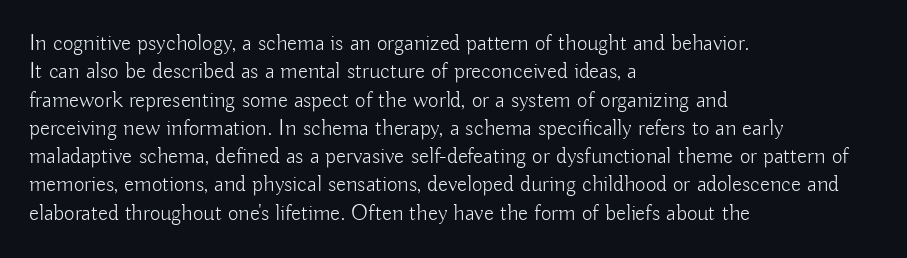
Q: Is the text bold? A: No.
Q: Is the text italic (slanted)? A: No, it is upright.
Q: Is the text underlined? A: No.
Q: How is the paragraph aligned? A: Left-aligned.
Q: Is the spacing between letters normal or unusually wide? A: Normal.
